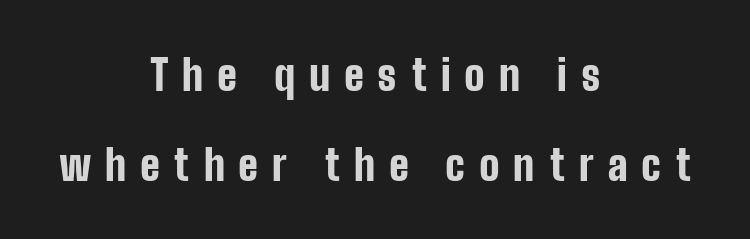
Q: Is the text bold? A: Yes.
Q: Is the text italic (slanted)? A: No, it is upright.
Q: Is the typeface a serif or a sans-serif typeface? A: Sans-serif.
Q: Is the text underlined? A: No.
Q: How is the paragraph aligned? A: Centered.
Q: Is the spacing between letters normal or unusually wide? A: Unusually wide.
Q: Is the spacing between lines tight, normal or loose? A: Loose.
Q: Width (condensed, normal, or wide)? A: Condensed.
Q: Stroke contrast? A: Low.
Q: x-height? A: Medium.
Q: Monospaced? A: No.
